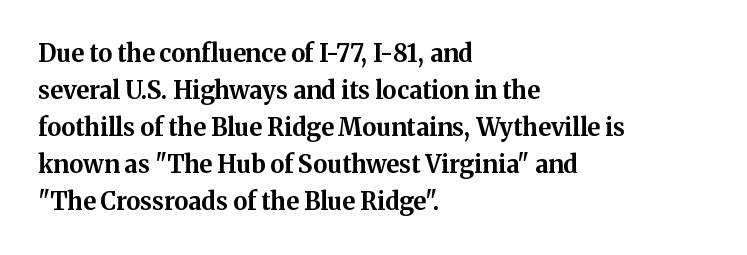
These lines sit exactly where default settings would place them. Descenders are the only things crossing below the line. As a designer I'd log this as weight 700, bold. Where is the straight margin? On the left. The axis of the letterforms is exactly vertical. No extra tracking has been applied to these lines.
